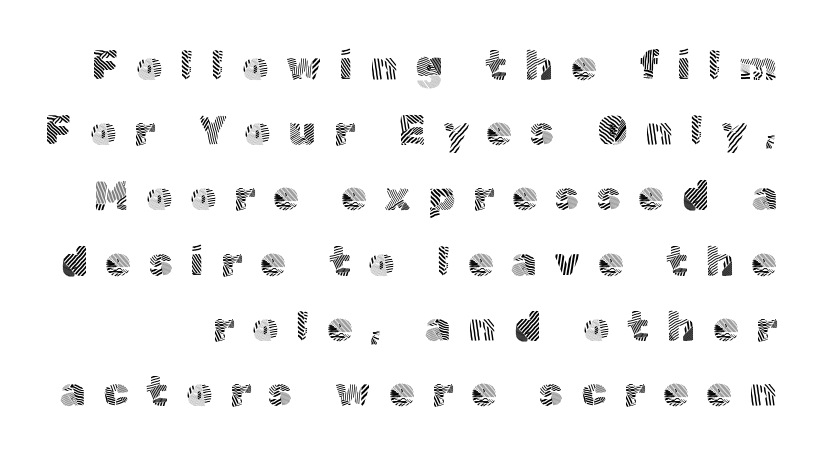
Q: Is the text bold? A: No.
Q: Is the text italic (slanted)? A: No, it is upright.
Q: Is the typeface a serif or a sans-serif typeface? A: Sans-serif.
Q: Is the text underlined? A: No.
Q: Is the spacing between letters normal or unusually wide? A: Unusually wide.
Q: Is the spacing between lines tight, normal or loose? A: Normal.
Q: Width (condensed, normal, or wide)? A: Normal.
Q: x-height? A: Medium.
Q: Monospaced? A: No.
